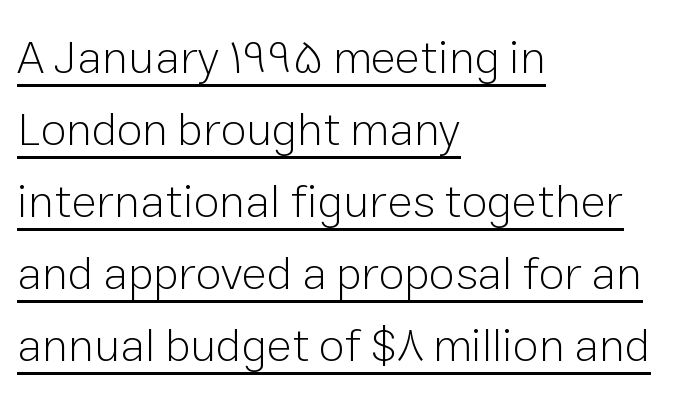
Q: Is the text bold? A: No.
Q: Is the text italic (slanted)? A: No, it is upright.
Q: Is the typeface a serif or a sans-serif typeface? A: Sans-serif.
Q: Is the text underlined? A: Yes.
Q: How is the paragraph aligned? A: Left-aligned.
Q: Is the spacing between letters normal or unusually wide? A: Normal.
Q: Is the spacing between lines tight, normal or loose? A: Normal.
Q: Width (condensed, normal, or wide)? A: Normal.
Q: Stroke contrast? A: Low.
Q: x-height? A: Medium.
Q: Monospaced? A: No.
